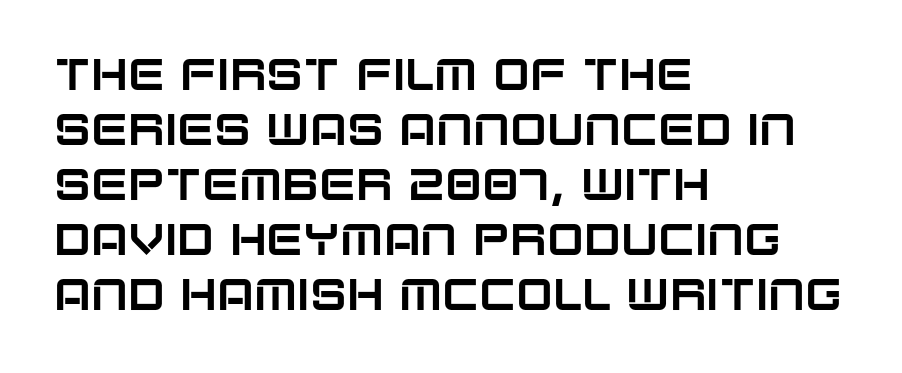
{"serif": "no", "italic": "no", "width": "normal", "stroke_contrast": "low", "x_height": "large", "monospaced": "no", "underline": "no", "align": "left", "line_spacing": "normal", "line_spacing_ratio": 1.25, "letter_spacing": "normal", "letter_spacing_em": 0.0, "glyph_px": 44}
